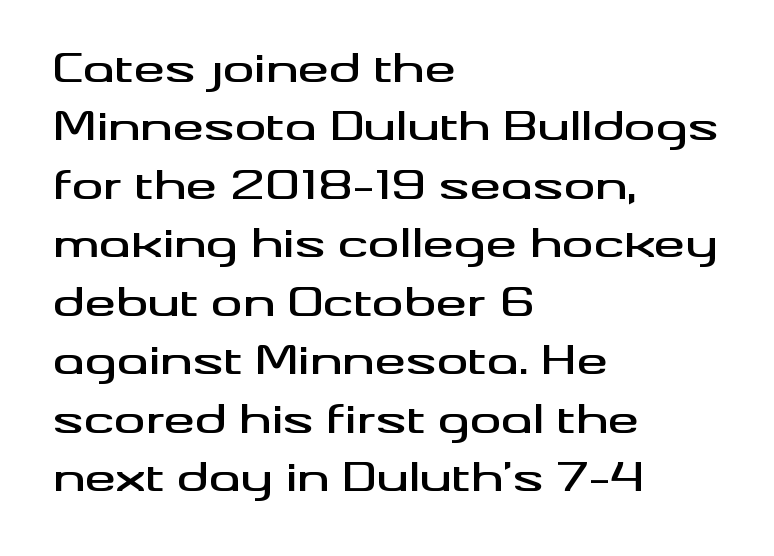
The image shows 39 px wide sans-serif type, upright; set left-aligned, normal line spacing (1.5x), normal letter spacing, not underlined; medium stroke contrast and a small x-height.
